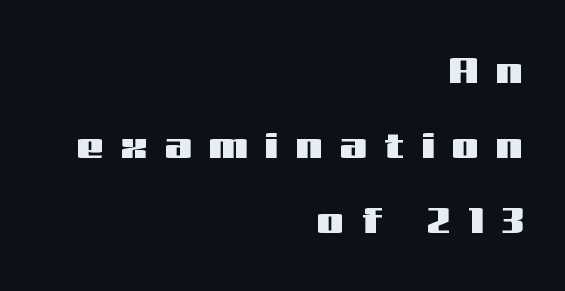
{"serif": "no", "italic": "no", "width": "wide", "stroke_contrast": "medium", "x_height": "medium", "monospaced": "no", "underline": "no", "align": "right", "line_spacing": "loose", "line_spacing_ratio": 1.97, "letter_spacing": "wide", "letter_spacing_em": 0.46, "glyph_px": 38}
